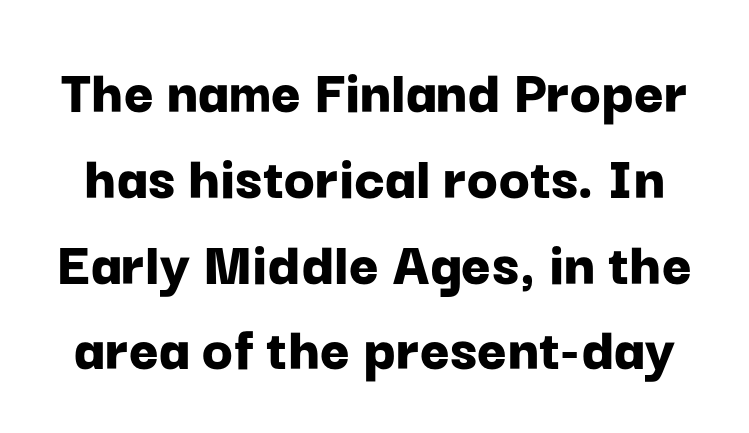
Default kerning and tracking; the words read as compact shapes. The gap between lines stays unmarked. Proportional: the letters do not fall into vertical columns. Leading matches the norm, producing a regular column. The type family on display is of the sans-serif kind. Posture: straight, roman, zero tilt.
